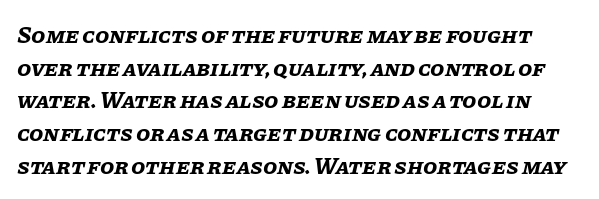
{"italic": "yes", "lean": "right", "slant_degrees": 11, "bold": "yes", "underline": "no", "line_spacing": "normal", "line_spacing_ratio": 1.42, "letter_spacing": "normal", "letter_spacing_em": 0.0, "glyph_px": 23}
